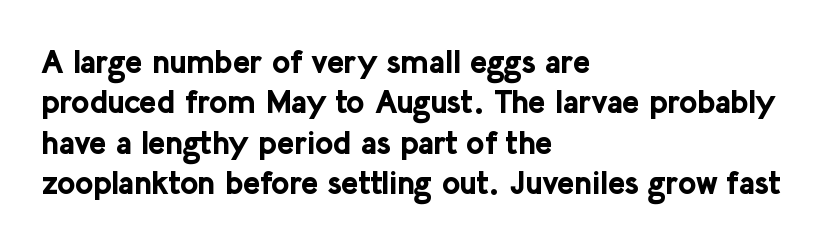
The image shows 32 px bold sans-serif type, upright; set left-aligned, normal line spacing (1.26x), normal letter spacing, not underlined; low stroke contrast and a medium x-height.
